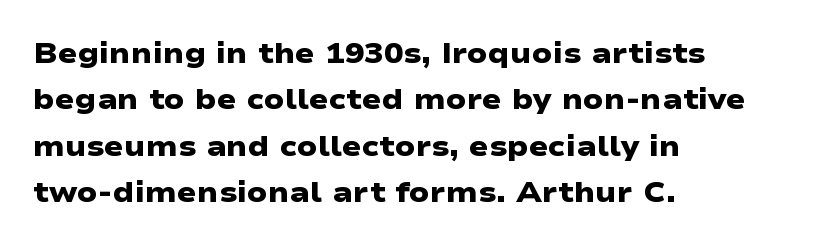
Q: Is the text bold? A: Yes.
Q: Is the typeface a serif or a sans-serif typeface? A: Sans-serif.
Q: Is the text underlined? A: No.
Q: How is the paragraph aligned? A: Left-aligned.
Q: Is the spacing between letters normal or unusually wide? A: Normal.
Q: Is the spacing between lines tight, normal or loose? A: Normal.
Q: Width (condensed, normal, or wide)? A: Wide.
Q: Stroke contrast? A: Low.
Q: x-height? A: Medium.
Q: Monospaced? A: No.
